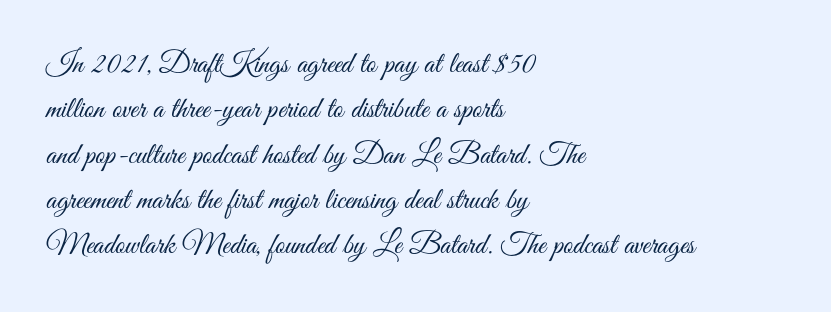
The image shows 30 px light, condensed sans-serif type; set left-aligned, normal line spacing (1.51x), normal letter spacing, not underlined; medium stroke contrast and a small x-height.
